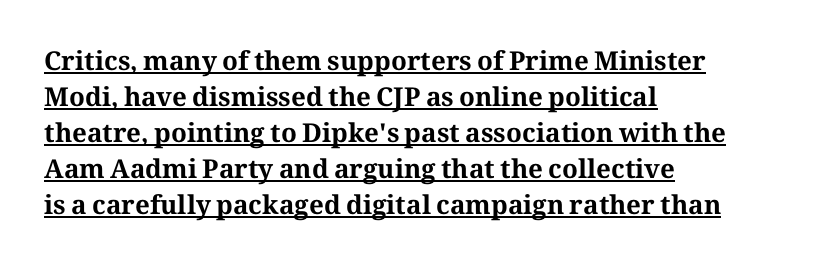
The image shows 26 px bold type, upright; set left-aligned, normal line spacing (1.38x), normal letter spacing, underlined.
